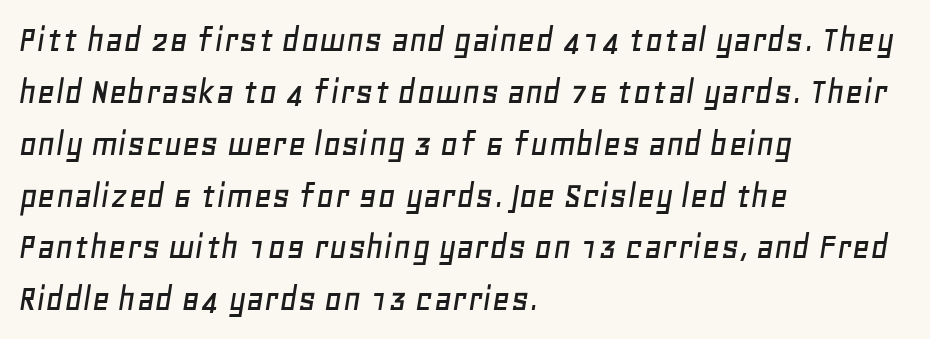
Characters follow at the spacing the type designer built in. Underline: absent. The rendering uses natural spacing where letterforms have individual widths. The passage is arranged the way most books set body copy — flush left. Is there much room between lines? A standard amount, neither cramped nor airy. Looking at the ascenders, they clearly lean.
